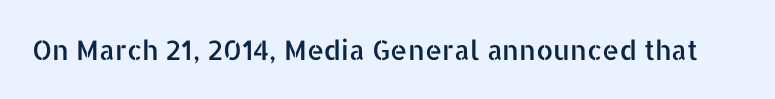
This rendering leaves character spacing at its baseline value. Has an underline been added? It has not. No italicization has been applied; the sample stays upright.
